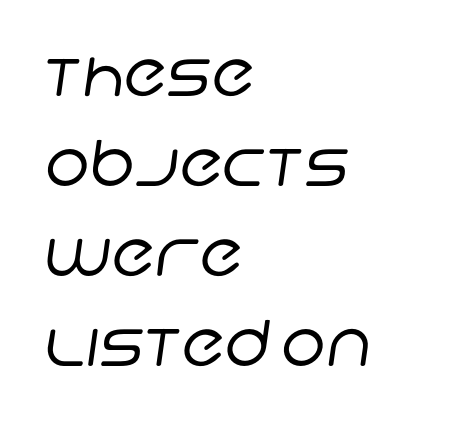
Q: Is the text bold? A: No.
Q: Is the typeface a serif or a sans-serif typeface? A: Sans-serif.
Q: Is the text underlined? A: No.
Q: How is the paragraph aligned? A: Left-aligned.
Q: Is the spacing between letters normal or unusually wide? A: Normal.
Q: Is the spacing between lines tight, normal or loose? A: Normal.
Q: Width (condensed, normal, or wide)? A: Normal.
Q: Stroke contrast? A: Low.
Q: x-height? A: Large.
Q: Monospaced? A: No.
